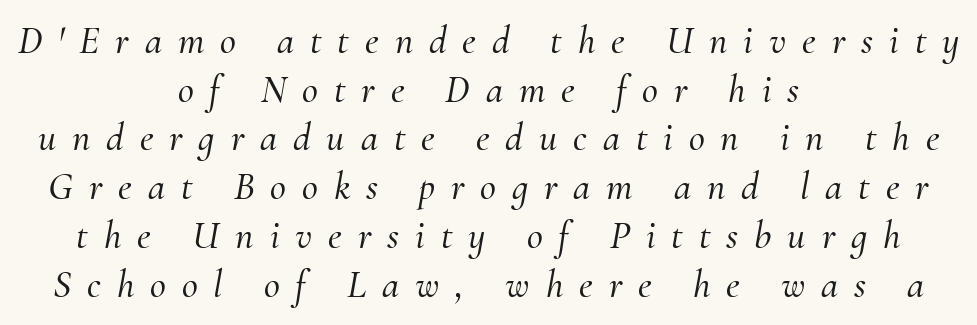
{"serif": "yes", "italic": "yes", "lean": "right", "slant_degrees": 10, "width": "normal", "stroke_contrast": "medium", "x_height": "small", "monospaced": "no", "underline": "no", "align": "center", "line_spacing": "normal", "line_spacing_ratio": 1.25, "letter_spacing": "wide", "letter_spacing_em": 0.41, "glyph_px": 39}
